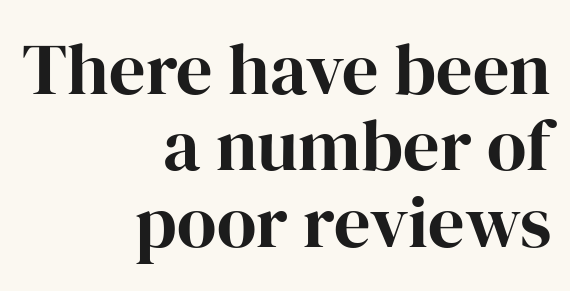
{"serif": "yes", "italic": "no", "width": "normal", "stroke_contrast": "high", "x_height": "medium", "monospaced": "no", "underline": "no", "align": "right", "line_spacing": "tight", "line_spacing_ratio": 1.06, "letter_spacing": "normal", "letter_spacing_em": 0.0, "glyph_px": 72}
